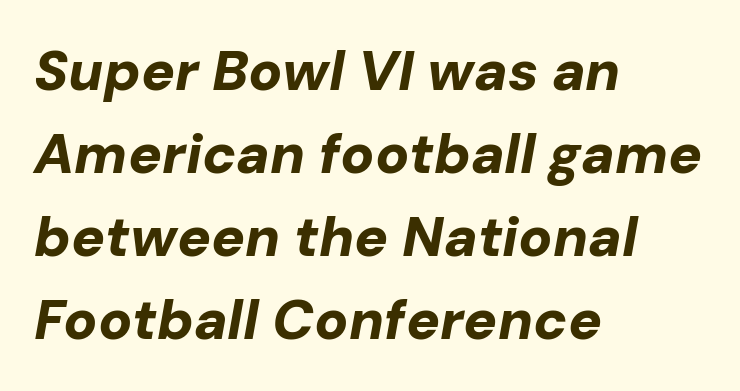
The image shows 56 px bold type, italic (leaning right); set left-aligned, normal line spacing (1.48x), normal letter spacing, not underlined; low stroke contrast and a medium x-height.
